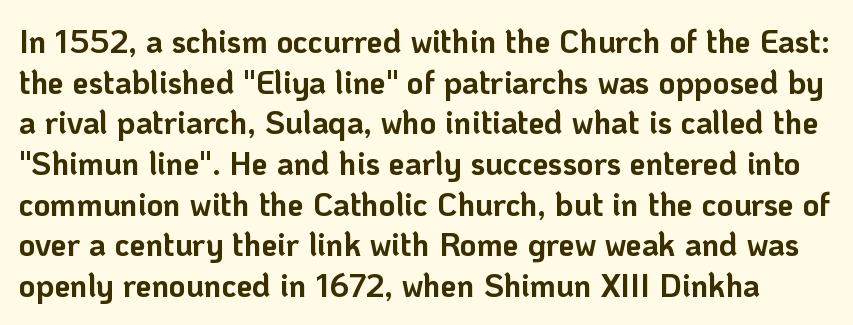
The image shows 32 px bold sans-serif type, upright; set normal line spacing (1.27x), normal letter spacing, not underlined; low stroke contrast and a medium x-height.
